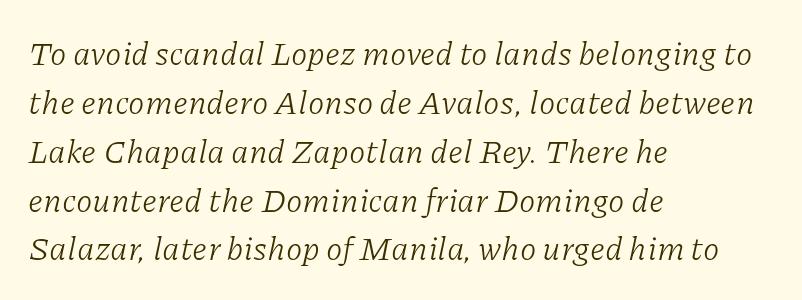
{"serif": "yes", "italic": "yes", "lean": "right", "slant_degrees": 11, "bold": "no", "weight": "light", "width": "normal", "stroke_contrast": "low", "x_height": "medium", "monospaced": "no", "underline": "no", "align": "left", "line_spacing": "normal", "line_spacing_ratio": 1.48, "letter_spacing": "normal", "letter_spacing_em": 0.0, "glyph_px": 33}
